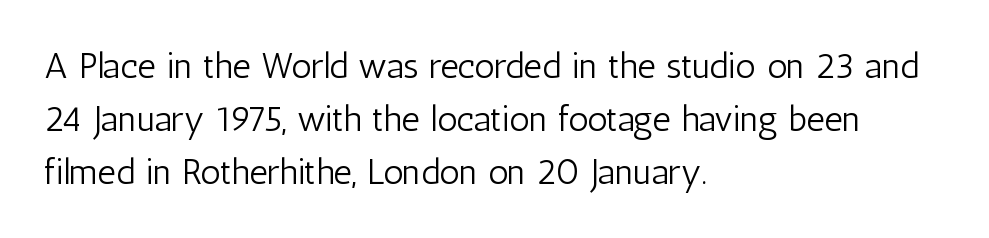
These lines were composed using upright roman letters. Any mark beneath the type? The region is blank. A typesetter would call this proportional, since set widths differ per character. The font family rendered here belongs to the sans-serif group.
